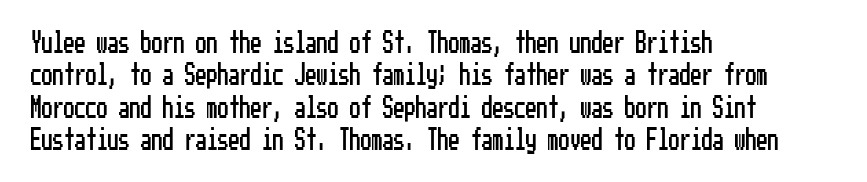
{"italic": "no", "underline": "no", "align": "left", "line_spacing": "normal", "line_spacing_ratio": 1.47, "letter_spacing": "normal", "letter_spacing_em": 0.0, "glyph_px": 22}
